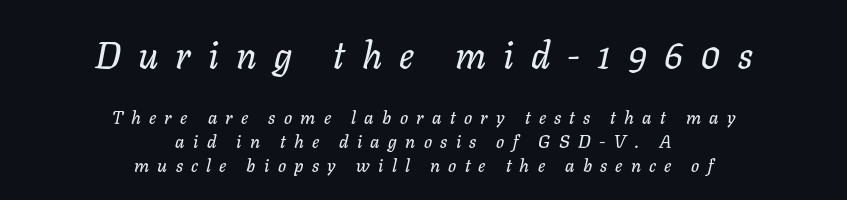
{"italic": "yes", "lean": "right", "slant_degrees": 11, "width": "normal", "stroke_contrast": "low", "x_height": "medium", "monospaced": "no", "underline": "no", "align": "center", "line_spacing": "normal", "line_spacing_ratio": 1.33, "letter_spacing": "wide", "letter_spacing_em": 0.46, "larger_block": "first", "size_ratio": 2.06, "glyph_px": 37}
